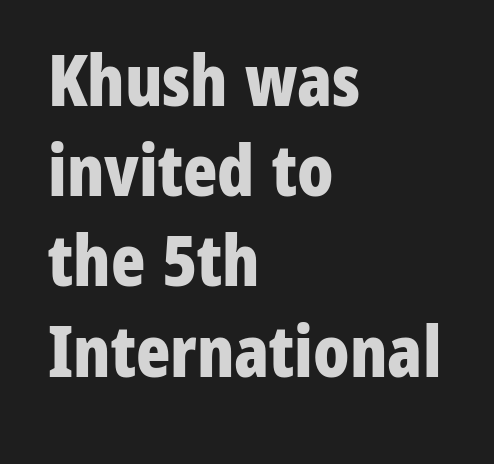
{"serif": "no", "italic": "no", "bold": "yes", "weight": "bold", "width": "condensed", "stroke_contrast": "low", "x_height": "medium", "monospaced": "no", "underline": "no", "align": "left", "line_spacing": "normal", "line_spacing_ratio": 1.27, "letter_spacing": "normal", "letter_spacing_em": 0.0, "glyph_px": 71}
